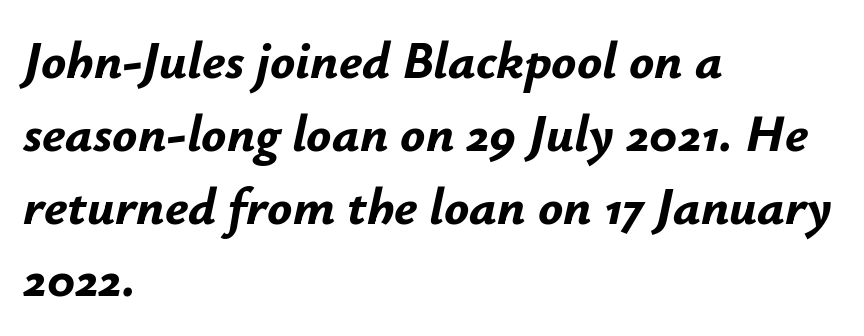
Summary of weight: heavy, a full bold. Proportional: the letters do not fall into vertical columns. Every row of glyphs begins at an identical x-position on the left. Honestly, there is no underline to notice here at all. Notice how descenders clear the ascenders below comfortably — that's standard leading.
